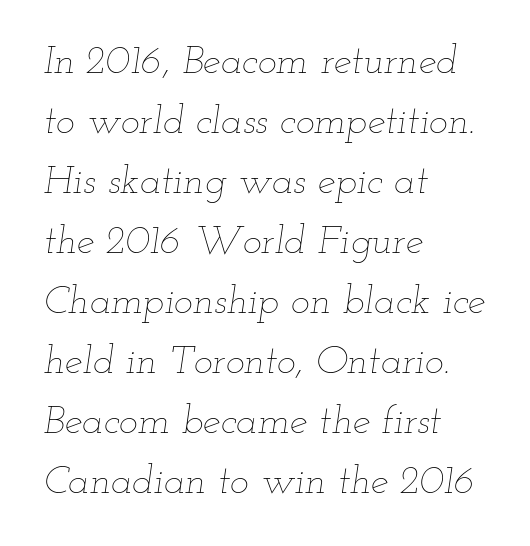
The image shows 40 px thin, wide type, italic (leaning right); set left-aligned, normal line spacing (1.5x), normal letter spacing, not underlined; low stroke contrast and a small x-height.
